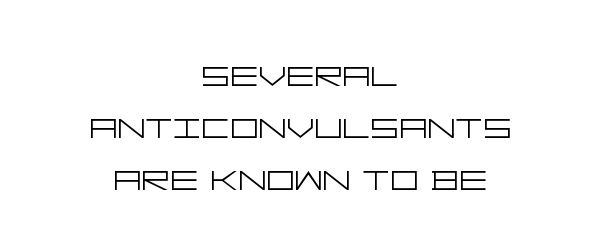
Q: Is the text bold? A: No.
Q: Is the text italic (slanted)? A: No, it is upright.
Q: Is the typeface a serif or a sans-serif typeface? A: Sans-serif.
Q: Is the text underlined? A: No.
Q: How is the paragraph aligned? A: Centered.
Q: Is the spacing between letters normal or unusually wide? A: Normal.
Q: Width (condensed, normal, or wide)? A: Wide.
Q: Stroke contrast? A: Low.
Q: x-height? A: Large.
